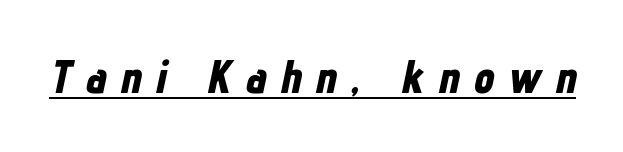
Characters follow at a spacing far wider than the type designer built in. The passage shown is underscored from start to finish. Looks like regular typesetting: each glyph gets only the width it needs. Emphasis-style slanted type is in use. Typesetter's note: full bold, strokes at maximum text heaviness.
